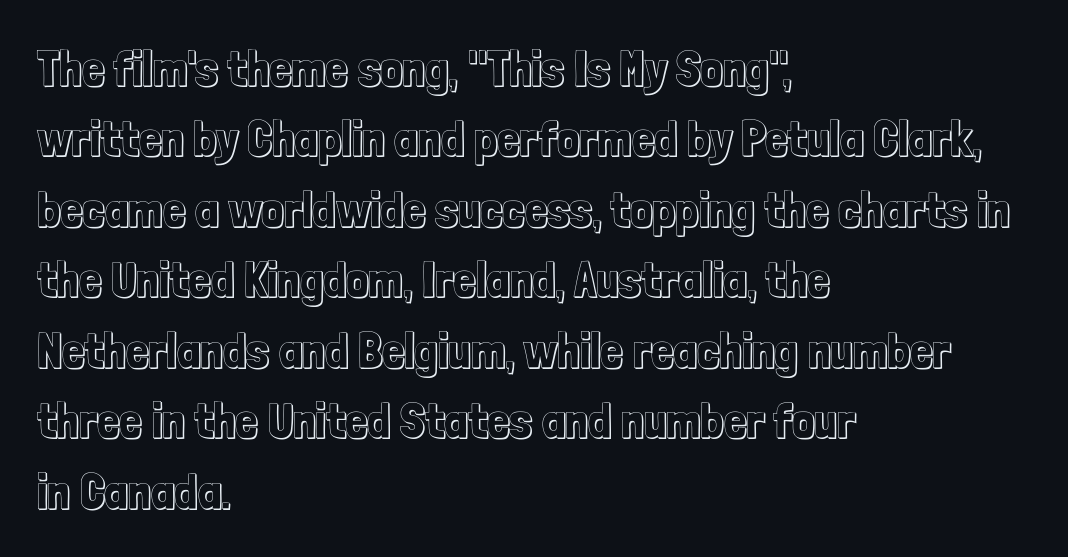
{"italic": "no", "width": "condensed", "x_height": "medium", "monospaced": "no", "underline": "no", "align": "left", "line_spacing": "normal", "line_spacing_ratio": 1.41, "letter_spacing": "normal", "letter_spacing_em": 0.0, "glyph_px": 50}
